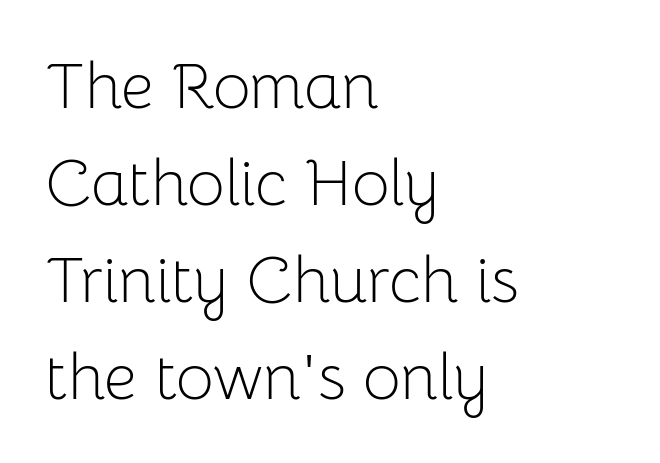
The image shows 65 px light sans-serif type, upright; set left-aligned, normal line spacing (1.49x), normal letter spacing, not underlined; low stroke contrast and a medium x-height.
